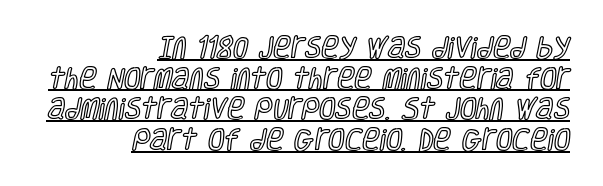
The image shows 24 px text type; set right-aligned, normal line spacing (1.28x), normal letter spacing, underlined.
